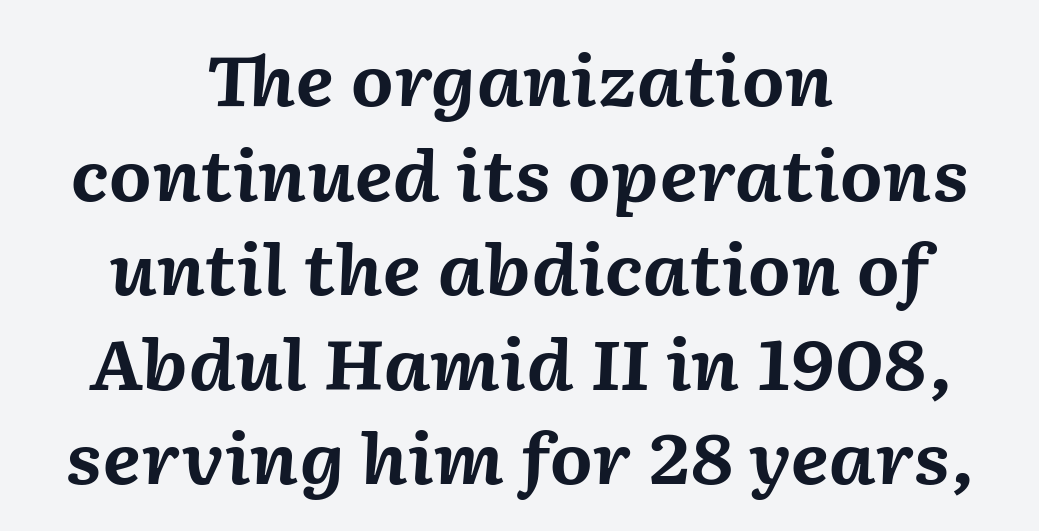
{"italic": "yes", "lean": "right", "slant_degrees": 2, "bold": "yes", "weight": "bold", "width": "normal", "stroke_contrast": "medium", "x_height": "medium", "monospaced": "no", "underline": "no", "align": "center", "line_spacing": "normal", "line_spacing_ratio": 1.37, "letter_spacing": "normal", "letter_spacing_em": 0.0, "glyph_px": 69}
